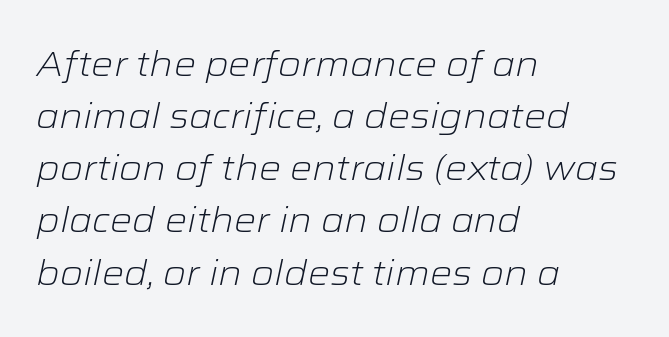
{"italic": "yes", "lean": "right", "slant_degrees": 12, "bold": "no", "weight": "light", "width": "wide", "stroke_contrast": "low", "x_height": "medium", "monospaced": "no", "underline": "no", "align": "left", "line_spacing": "normal", "line_spacing_ratio": 1.49, "letter_spacing": "normal", "letter_spacing_em": 0.0, "glyph_px": 35}
